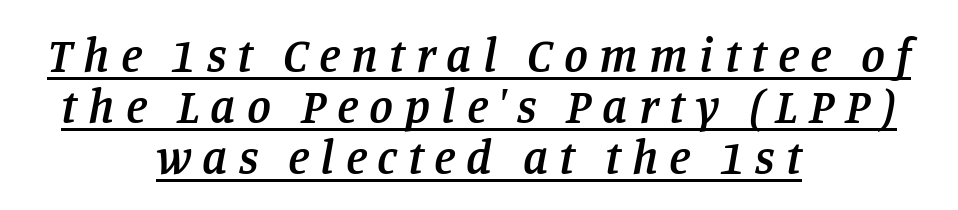
The image shows 48 px semibold serif type, italic (leaning right); set centered, tight line spacing (1.06x), unusually wide letter spacing (+0.23 em), underlined; low stroke contrast and a large x-height.
